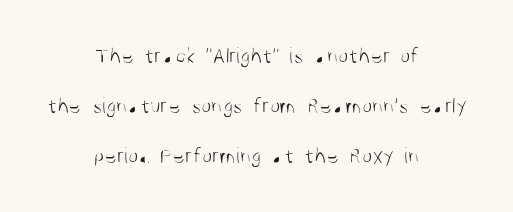
The image shows 23 px text type, upright; set centered, loose line spacing (2.17x), normal letter spacing, not underlined.
